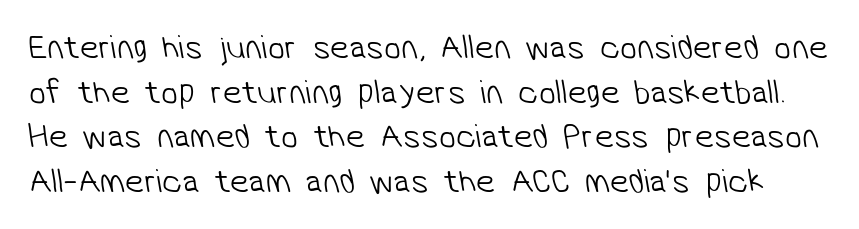
{"serif": "no", "bold": "no", "weight": "light", "width": "normal", "stroke_contrast": "low", "x_height": "medium", "monospaced": "no", "underline": "no", "line_spacing": "normal", "line_spacing_ratio": 1.31, "letter_spacing": "normal", "letter_spacing_em": 0.0, "glyph_px": 34}
